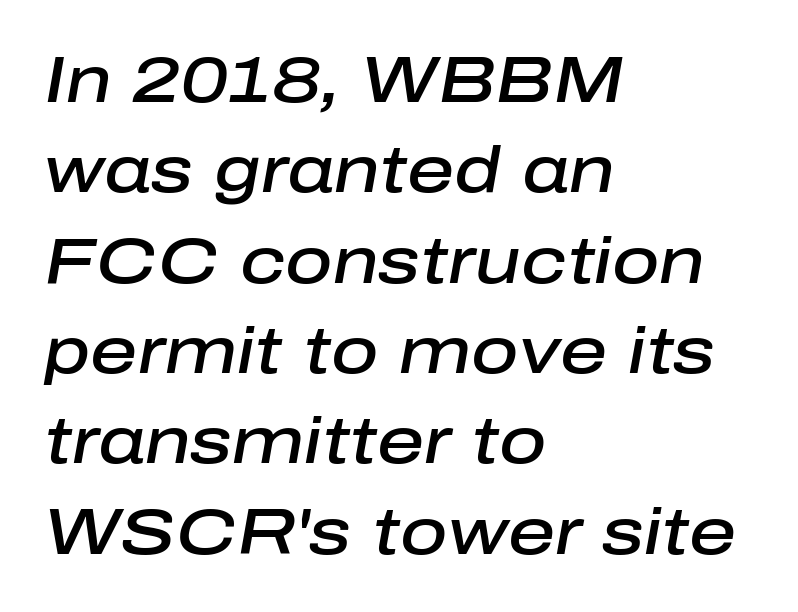
Q: Is the text bold? A: Semi-bold.
Q: Is the text italic (slanted)? A: Yes, it leans right by about 10 degrees.
Q: Is the text underlined? A: No.
Q: How is the paragraph aligned? A: Left-aligned.
Q: Is the spacing between letters normal or unusually wide? A: Normal.
Q: Is the spacing between lines tight, normal or loose? A: Normal.
Q: Width (condensed, normal, or wide)? A: Normal.
Q: Stroke contrast? A: Low.
Q: x-height? A: Medium.
Q: Monospaced? A: No.
